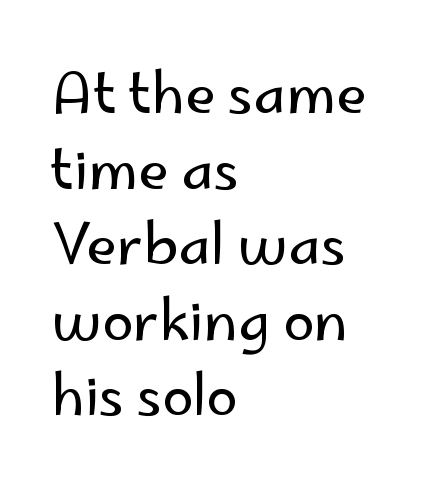
{"serif": "no", "italic": "no", "bold": "no", "weight": "regular", "width": "normal", "stroke_contrast": "low", "x_height": "small", "monospaced": "no", "underline": "no", "align": "left", "line_spacing": "normal", "line_spacing_ratio": 1.35, "letter_spacing": "normal", "letter_spacing_em": 0.0, "glyph_px": 56}
